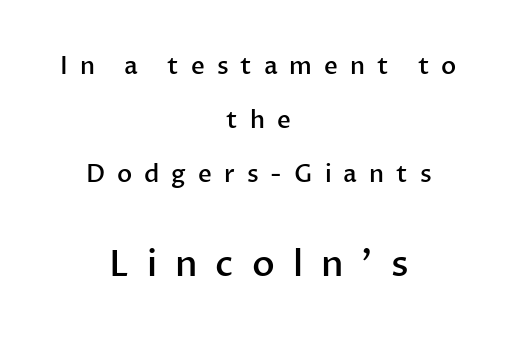
The image shows 36 px semibold sans-serif type, upright; set centered, loose line spacing (2.24x), unusually wide letter spacing (+0.5 em), not underlined; the second (bottom) block is 1.5x larger; low stroke contrast and a medium x-height.
